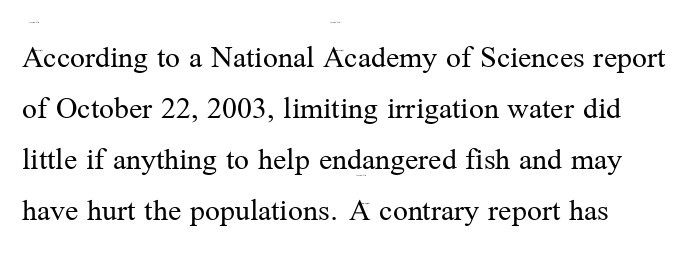
Does the leading feel generous? No, just average. The glyphs in this specimen are seriffed. The letters look calm and open, with moderate or lighter stems. Between one letter and the next there's only the usual sliver of space.
